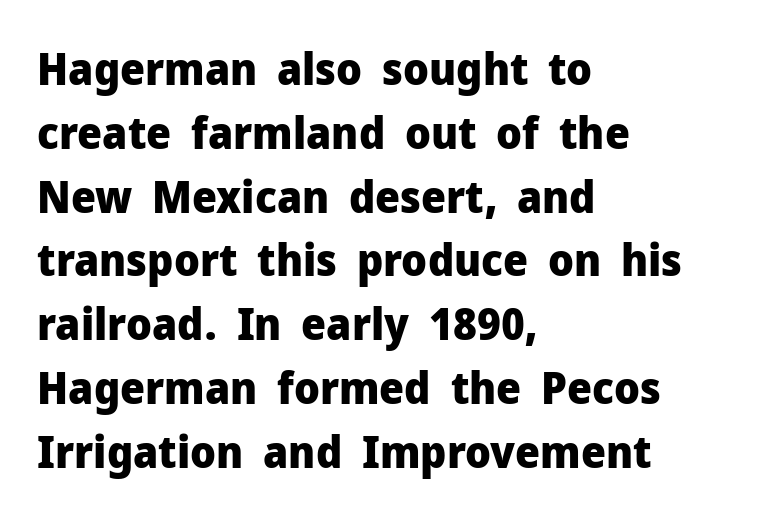
Q: Is the text bold? A: Yes.
Q: Is the text italic (slanted)? A: No, it is upright.
Q: Is the typeface a serif or a sans-serif typeface? A: Sans-serif.
Q: Is the text underlined? A: No.
Q: How is the paragraph aligned? A: Left-aligned.
Q: Is the spacing between letters normal or unusually wide? A: Normal.
Q: Is the spacing between lines tight, normal or loose? A: Normal.
Q: Width (condensed, normal, or wide)? A: Normal.
Q: Stroke contrast? A: Low.
Q: x-height? A: Medium.
Q: Monospaced? A: No.
